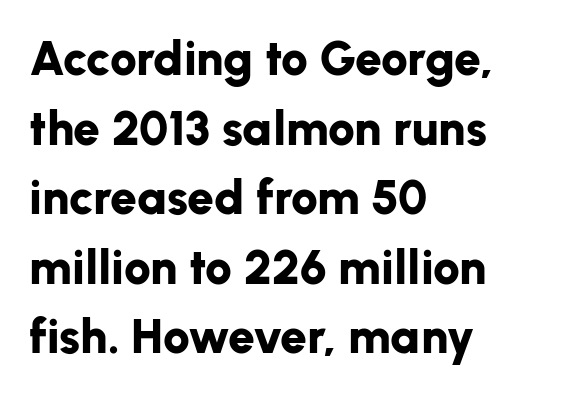
Q: Is the text bold? A: Yes.
Q: Is the text italic (slanted)? A: No, it is upright.
Q: Is the typeface a serif or a sans-serif typeface? A: Sans-serif.
Q: Is the text underlined? A: No.
Q: How is the paragraph aligned? A: Left-aligned.
Q: Is the spacing between letters normal or unusually wide? A: Normal.
Q: Is the spacing between lines tight, normal or loose? A: Normal.
Q: Width (condensed, normal, or wide)? A: Normal.
Q: Stroke contrast? A: Low.
Q: x-height? A: Medium.
Q: Monospaced? A: No.
